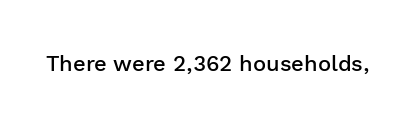
Q: Is the text bold? A: Semi-bold.
Q: Is the text italic (slanted)? A: No, it is upright.
Q: Is the text underlined? A: No.
Q: Is the spacing between letters normal or unusually wide? A: Normal.
